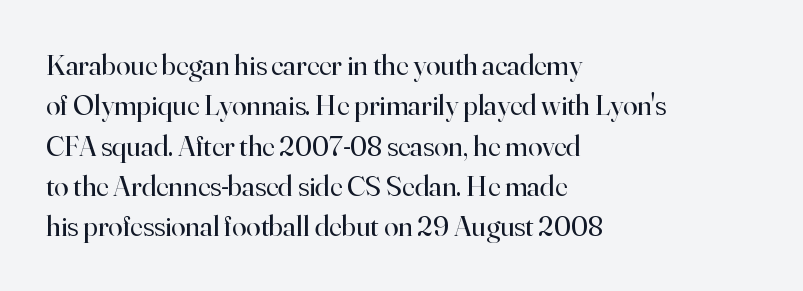
The image shows 29 px regular-weight serif type, upright; set left-aligned, normal line spacing (1.39x), normal letter spacing, not underlined; high stroke contrast and a small x-height.
